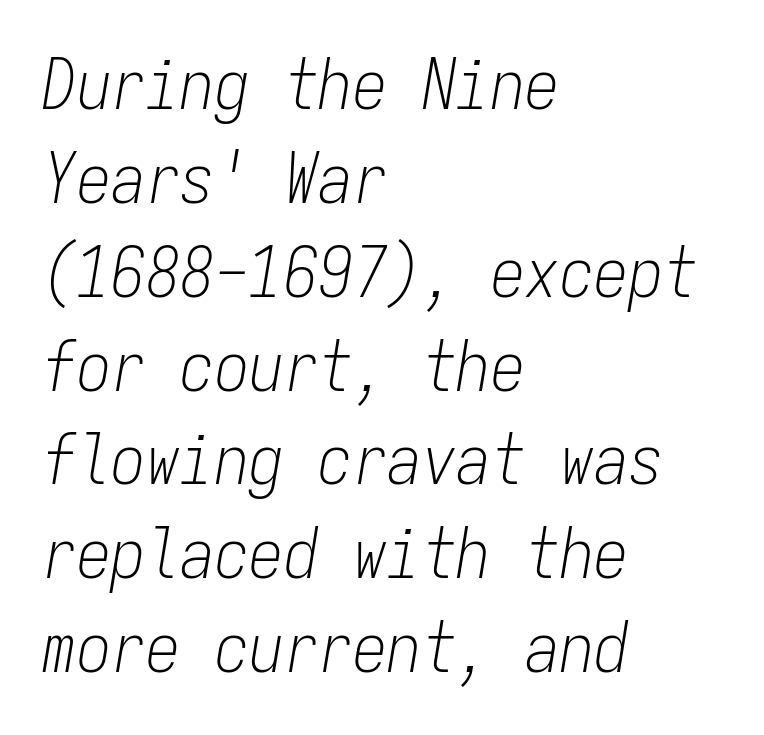
The image shows 69 px light, condensed type, italic (leaning right), monospaced; set left-aligned, normal line spacing (1.36x), normal letter spacing, not underlined; low stroke contrast and a medium x-height.
